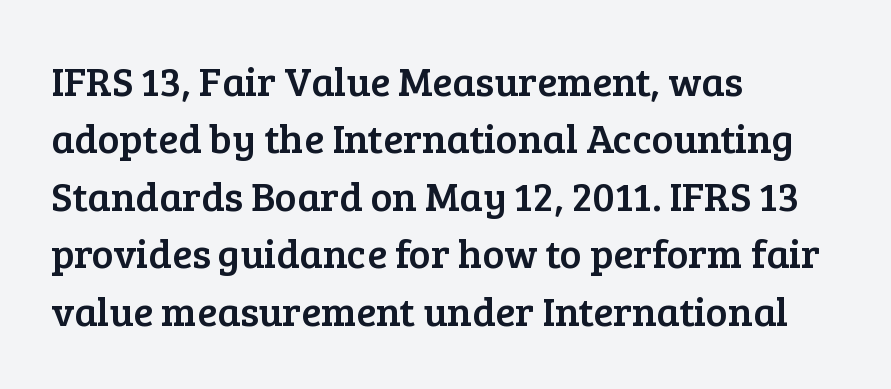
{"serif": "yes", "italic": "no", "width": "normal", "stroke_contrast": "low", "x_height": "medium", "monospaced": "no", "underline": "no", "align": "left", "line_spacing": "normal", "line_spacing_ratio": 1.4, "letter_spacing": "normal", "letter_spacing_em": 0.0, "glyph_px": 41}
